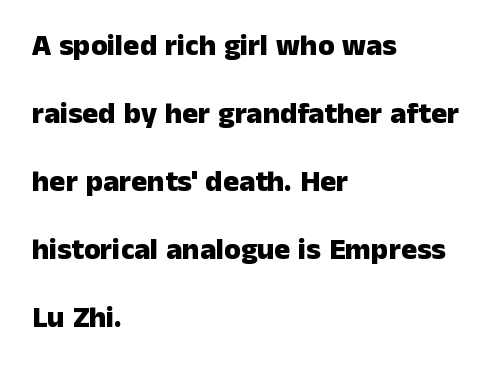
Caption: standard tracking, unaltered. The line-height multiplier appears high, well above default. A typesetter would label this face a sans. Anything drawn beneath the words? Only blank space. Character widths vary here, with narrow letters taking less room than wide ones.
